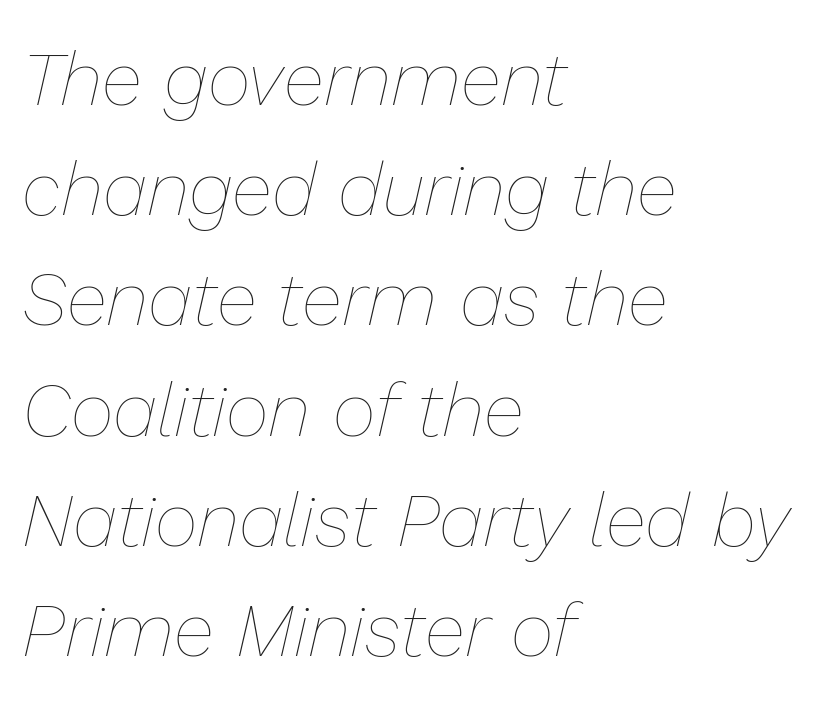
{"italic": "yes", "lean": "right", "slant_degrees": 13, "bold": "no", "weight": "thin", "width": "normal", "stroke_contrast": "low", "x_height": "medium", "monospaced": "no", "underline": "no", "align": "left", "line_spacing": "normal", "line_spacing_ratio": 1.47, "letter_spacing": "normal", "letter_spacing_em": 0.0, "glyph_px": 75}
